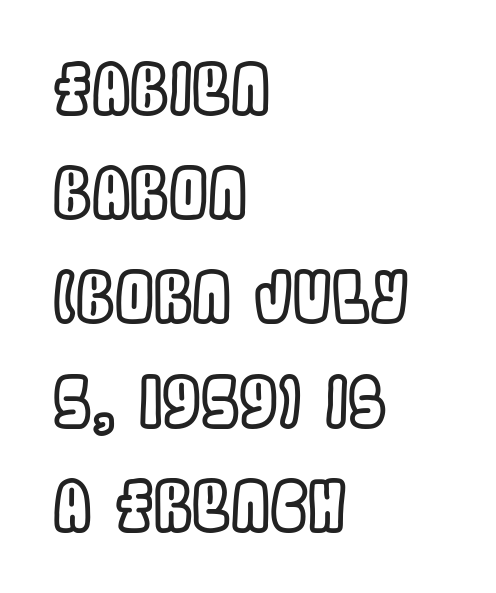
{"italic": "no", "width": "condensed", "x_height": "large", "monospaced": "no", "underline": "no", "align": "left", "line_spacing": "normal", "line_spacing_ratio": 1.51, "letter_spacing": "normal", "letter_spacing_em": 0.0, "glyph_px": 69}
